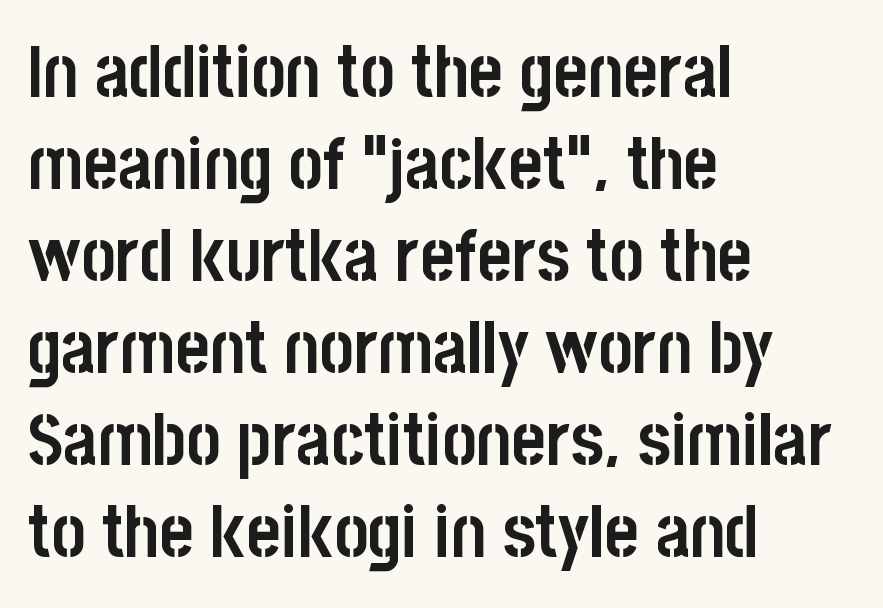
Look at the stroke-to-counter ratio: heavy, a bold. Proportional: the letters do not fall into vertical columns. The axis of the letterforms is exactly vertical. Each word holds together tightly as a unit, with standard inter-letter gaps.
